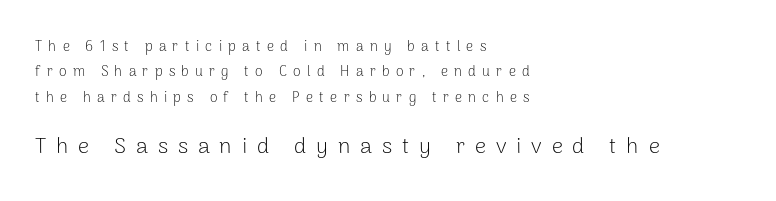
{"italic": "no", "bold": "no", "underline": "no", "align": "left", "line_spacing_ratio": 1.81, "letter_spacing": "wide", "letter_spacing_em": 0.45, "larger_block": "second", "size_ratio": 1.57, "glyph_px": 22}
